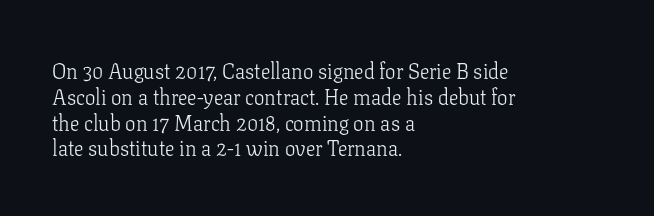
{"italic": "no", "bold": "no", "underline": "no", "align": "left", "line_spacing_ratio": 1.23, "letter_spacing": "normal", "letter_spacing_em": 0.0, "glyph_px": 21}
